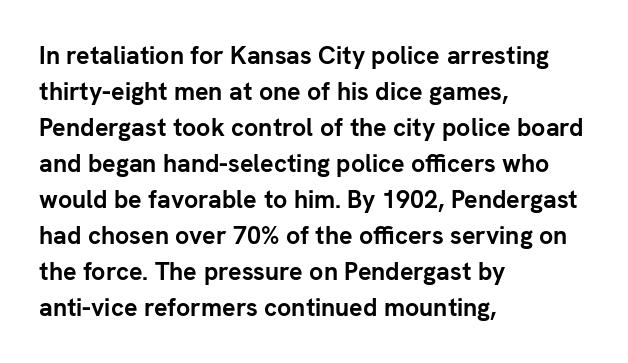
{"italic": "no", "bold": "yes", "underline": "no", "align": "left", "line_spacing": "normal", "line_spacing_ratio": 1.44, "letter_spacing": "normal", "letter_spacing_em": 0.0, "glyph_px": 25}
